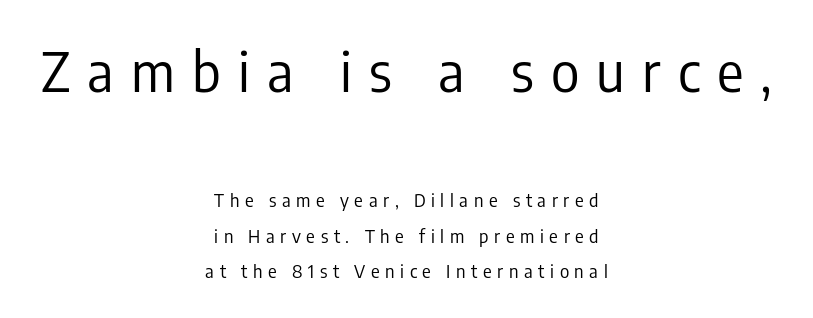
Q: Is the text bold? A: No.
Q: Is the text italic (slanted)? A: No, it is upright.
Q: Is the typeface a serif or a sans-serif typeface? A: Sans-serif.
Q: Is the text underlined? A: No.
Q: How is the paragraph aligned? A: Centered.
Q: Is the spacing between letters normal or unusually wide? A: Unusually wide.
Q: Is the spacing between lines tight, normal or loose? A: Loose.
Q: Which block of text is set in a larger size, the first (top) or the second (bottom)? A: The first (top) one.
Q: Width (condensed, normal, or wide)? A: Condensed.
Q: Stroke contrast? A: Low.
Q: x-height? A: Medium.
Q: Monospaced? A: No.
